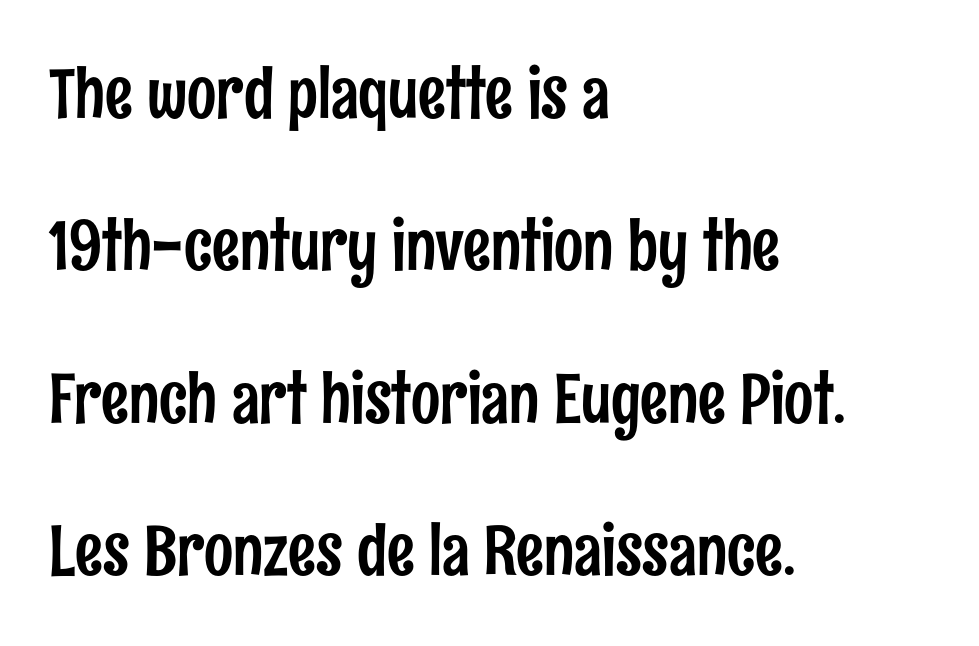
Line spacing here is loose. Clear beneath every line of the passage. No feet cap the strokes, marking this as sans-serif type. The passage shown has conventional tracking throughout. If you drew a line through each stem, it would be perfectly vertical. All the whitespace from short lines collects on the right.
